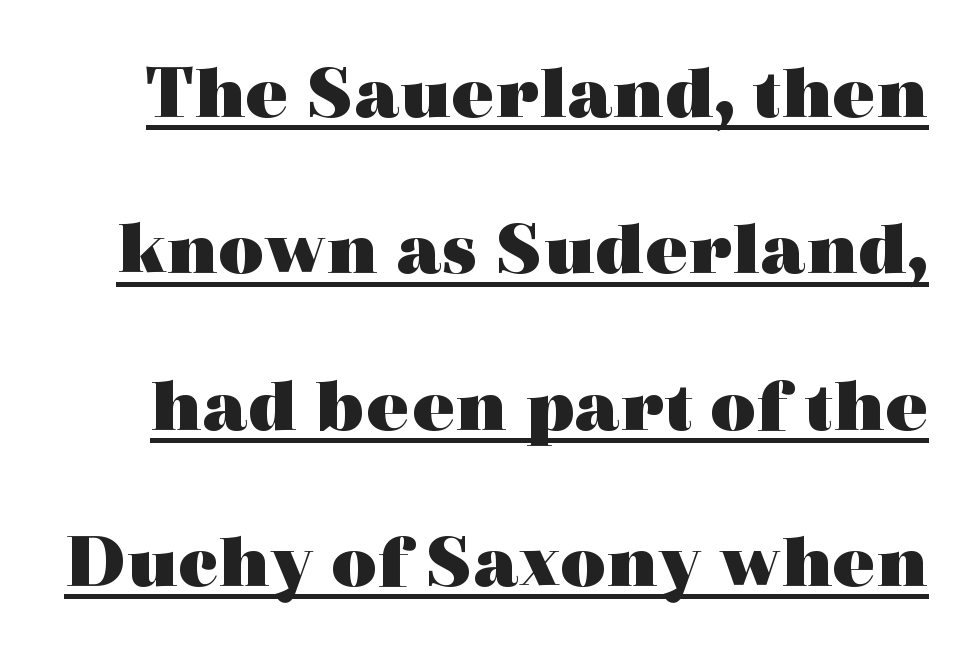
No italicization has been applied; the sample stays upright. Weight: bold. The passage shown is typed in a proportional face where columns would drift. Honestly, the underline is the first thing you notice here.
